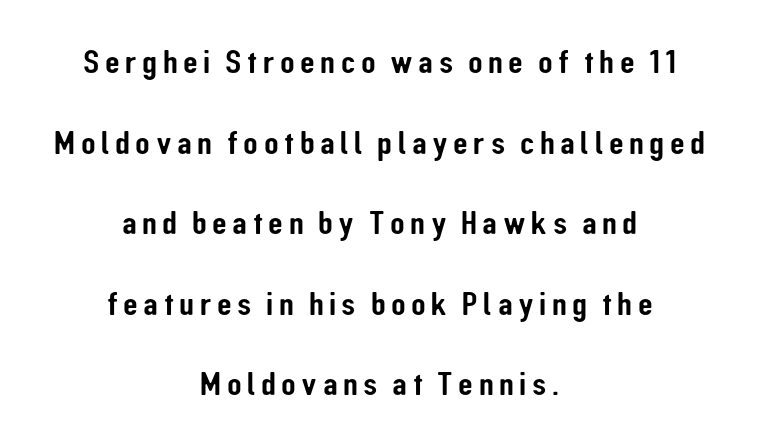
The image shows 34 px condensed sans-serif type, upright; set centered, loose line spacing (2.37x), not underlined; low stroke contrast and a medium x-height.
